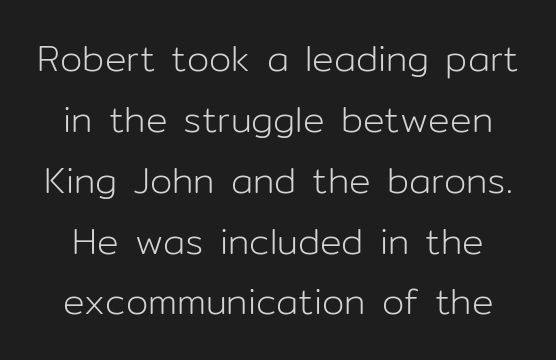
The image shows 36 px light sans-serif type, upright; set normal line spacing (1.69x), normal letter spacing, not underlined; low stroke contrast and a medium x-height.
